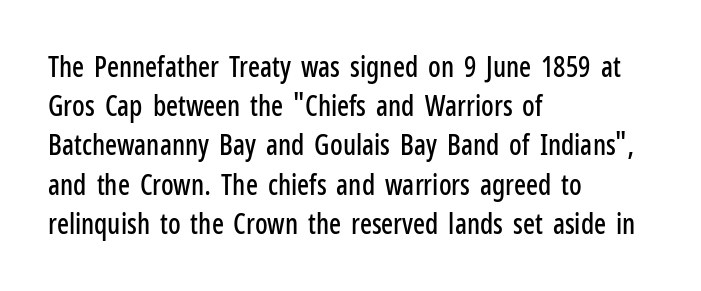
The image shows 28 px condensed sans-serif type, upright; set left-aligned, normal line spacing (1.4x), normal letter spacing, not underlined; low stroke contrast and a medium x-height.
